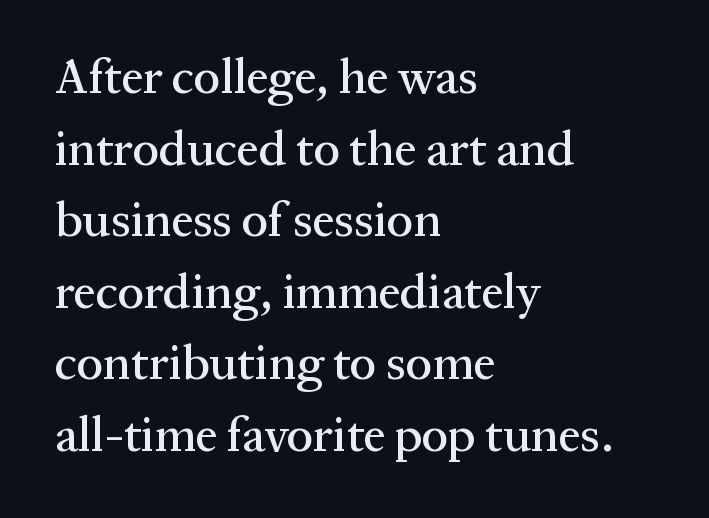
The rendering uses natural spacing where letterforms have individual widths. A serif font was chosen for this passage. Lines of text with bare space underneath. Reading down the column, the eye jumps a familiar distance to each next line. Line starts are locked; line ends wander.
